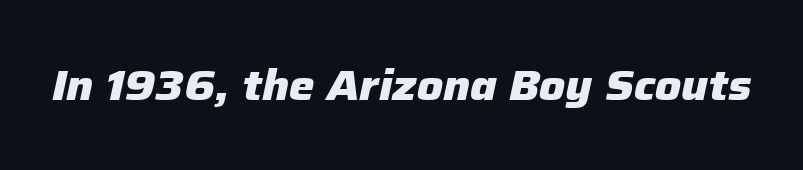
The image shows 43 px heavy type, italic (leaning right); set normal letter spacing, not underlined; low stroke contrast and a medium x-height.
